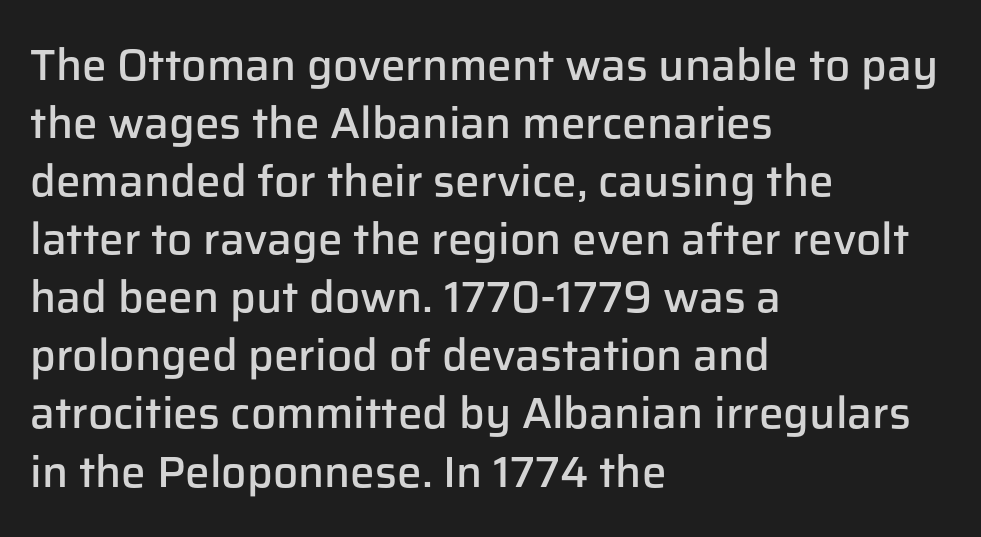
The image shows 44 px semibold sans-serif type, upright; set left-aligned, normal line spacing (1.32x), normal letter spacing, not underlined; low stroke contrast and a medium x-height.
